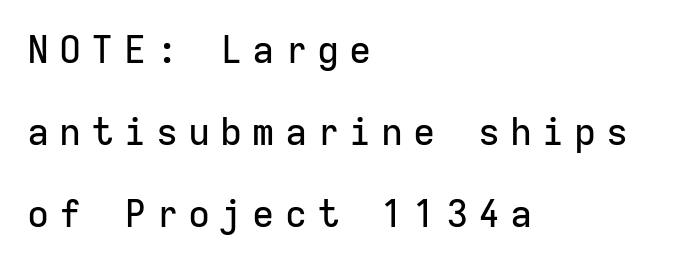
Is there any slant? The stems are plumb. Loose tracking; the words dissolve into strings of separated letters. Each new line begins a long way beneath the previous one. Short and long lines alike share a common starting point at left. A typesetter would call this monospace, since all characters share one set width.
